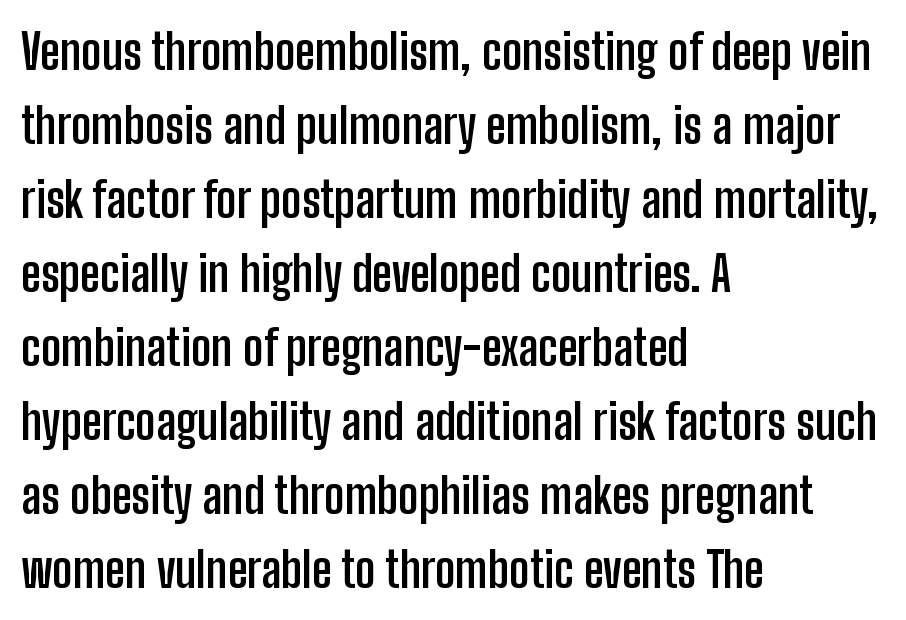
The image shows 49 px semibold, condensed sans-serif type, upright; set left-aligned, normal line spacing (1.51x), normal letter spacing, not underlined; low stroke contrast and a medium x-height.
